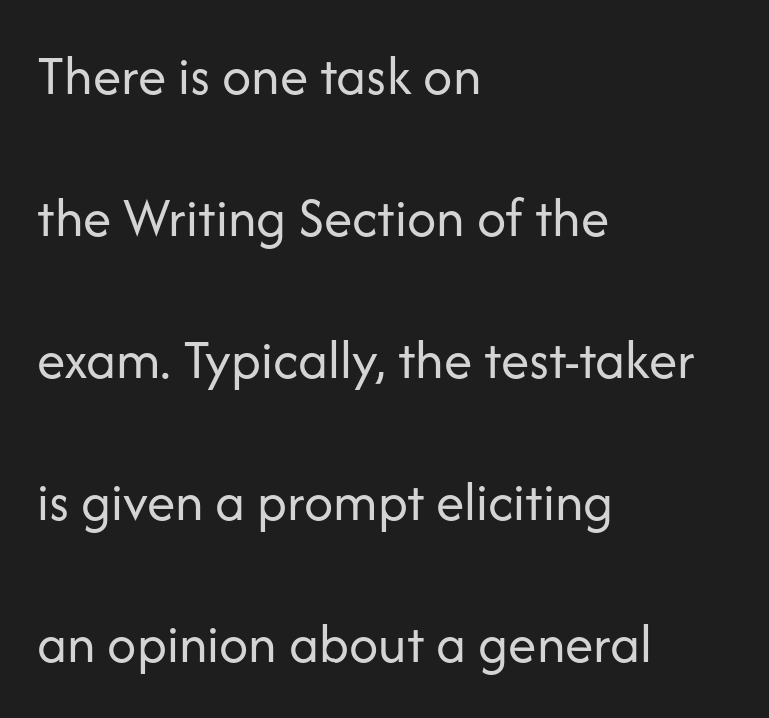
{"serif": "no", "italic": "no", "bold": "no", "weight": "regular", "width": "normal", "stroke_contrast": "low", "x_height": "medium", "monospaced": "no", "underline": "no", "align": "left", "line_spacing": "loose", "line_spacing_ratio": 2.49, "letter_spacing": "normal", "letter_spacing_em": 0.0, "glyph_px": 57}
